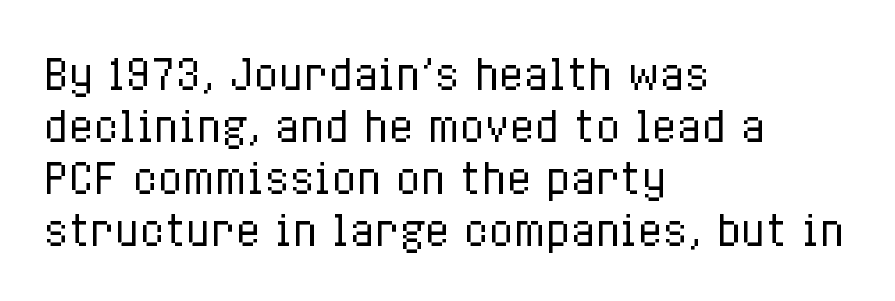
Is there any slant? The stems are plumb. Alignment: flush left. Do the characters align in a grid? No, the font is proportional. Weight: in the light-to-regular range. Letter spacing: default. Plain, unruled lines of type.
